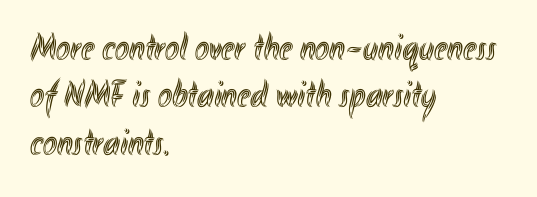
These lines are rendered in a variable-pitch font. Layout note: lines flush left. The glyphs are unaccompanied by any horizontal stroke below them. Summary of vertical rhythm: regular, with standard interline spacing.
